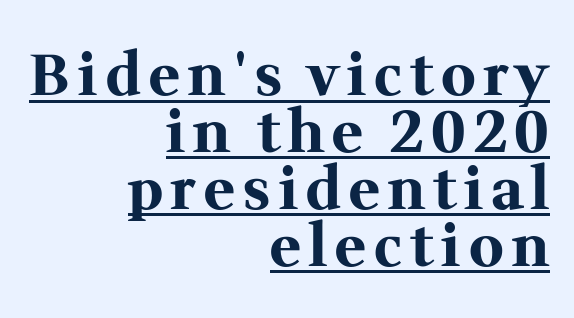
What kind of face is this? One with serifs. A roman cut, with each character standing at attention. Every letter is thick-stroked: bold, no question. These lines are rendered in a variable-pitch font. Regarding leading, the lines here are crowded together.
